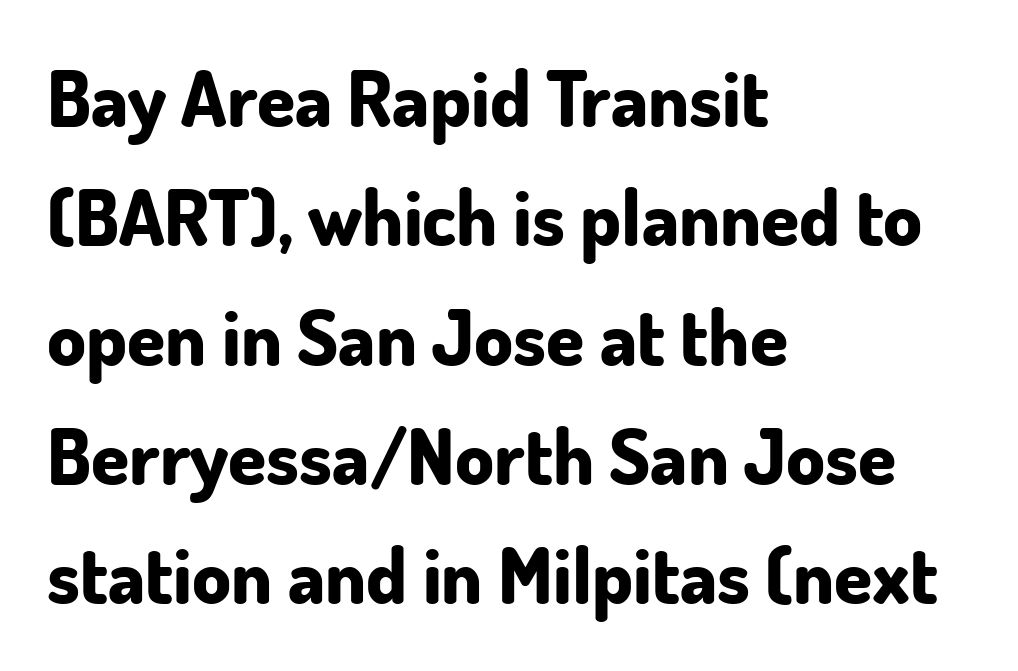
The image shows 77 px bold sans-serif type, upright; set left-aligned, normal line spacing (1.55x), normal letter spacing, not underlined; low stroke contrast and a small x-height.
